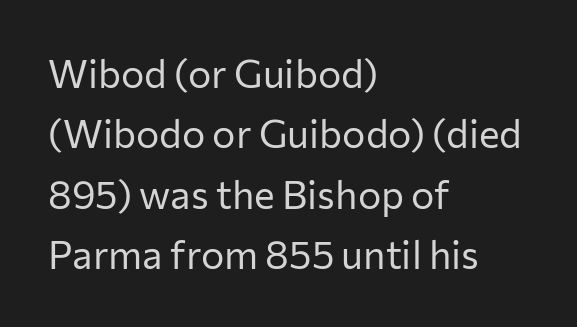
{"serif": "no", "italic": "no", "bold": "no", "weight": "regular", "width": "normal", "stroke_contrast": "low", "x_height": "medium", "monospaced": "no", "underline": "no", "align": "left", "line_spacing": "normal", "line_spacing_ratio": 1.55, "letter_spacing": "normal", "letter_spacing_em": 0.0, "glyph_px": 39}
